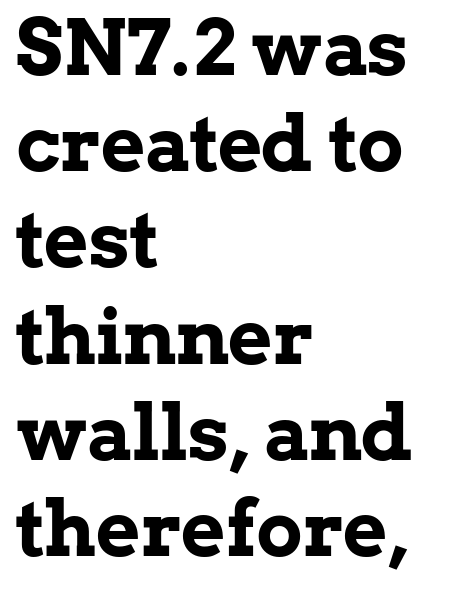
{"serif": "yes", "italic": "no", "bold": "yes", "weight": "bold", "width": "normal", "stroke_contrast": "low", "x_height": "medium", "monospaced": "no", "underline": "no", "align": "left", "line_spacing": "normal", "line_spacing_ratio": 1.25, "letter_spacing": "normal", "letter_spacing_em": 0.0, "glyph_px": 77}
